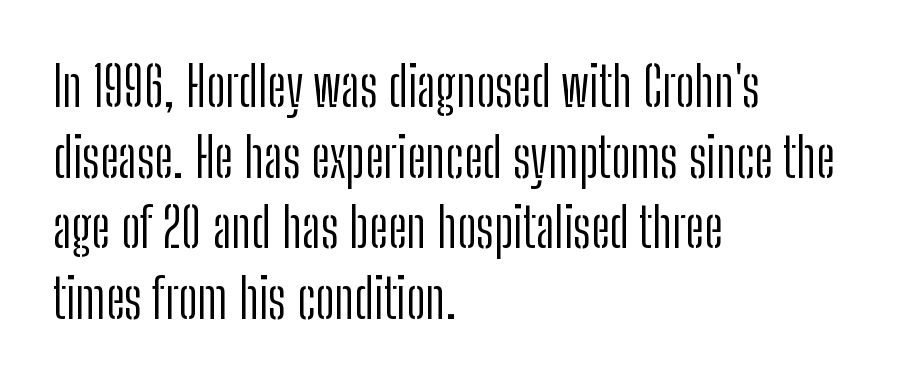
Teacher's note: observe the even left margin — that is flush-left alignment. This rendering employs a face without finishing strokes, i.e., a sans-serif. Letters have the restrained weight of plain body copy at most. Ordinary non-slanted type is in use.
